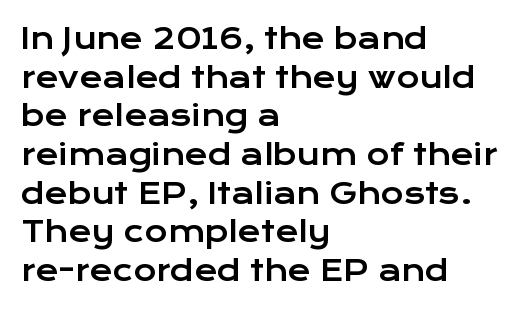
The image shows 28 px wide sans-serif type, upright; set left-aligned, normal line spacing (1.38x), normal letter spacing, not underlined; low stroke contrast and a medium x-height.
